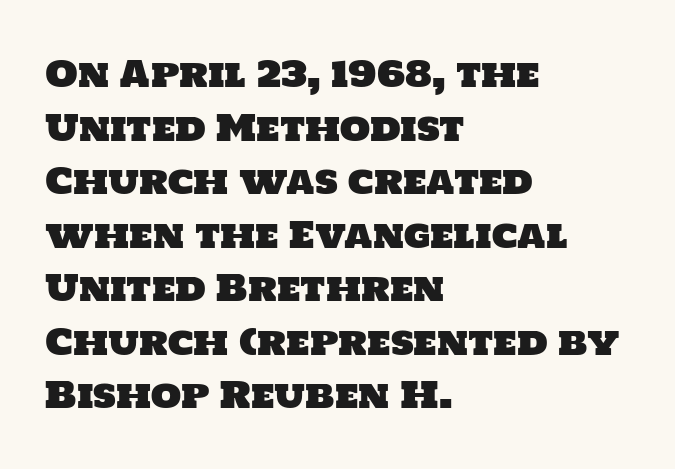
The image shows 35 px sans-serif type; set left-aligned, normal line spacing (1.53x), normal letter spacing, not underlined; low stroke contrast and a large x-height.
